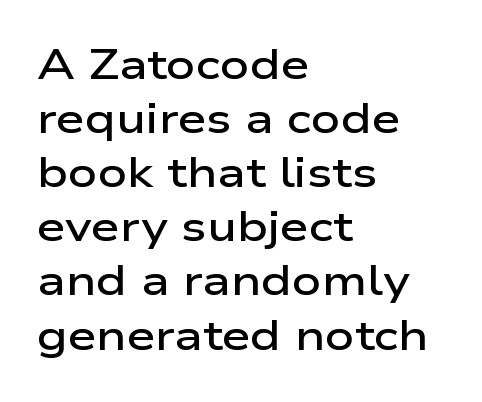
Q: Is the text bold? A: Semi-bold.
Q: Is the text italic (slanted)? A: No, it is upright.
Q: Is the typeface a serif or a sans-serif typeface? A: Sans-serif.
Q: Is the text underlined? A: No.
Q: How is the paragraph aligned? A: Left-aligned.
Q: Is the spacing between letters normal or unusually wide? A: Normal.
Q: Is the spacing between lines tight, normal or loose? A: Normal.
Q: Width (condensed, normal, or wide)? A: Wide.
Q: Stroke contrast? A: Low.
Q: x-height? A: Medium.
Q: Monospaced? A: No.
